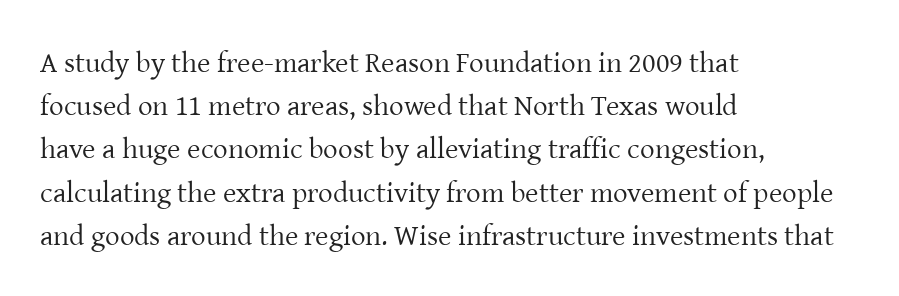
{"serif": "yes", "italic": "no", "bold": "no", "weight": "regular", "width": "normal", "stroke_contrast": "low", "x_height": "medium", "monospaced": "no", "underline": "no", "align": "left", "line_spacing": "normal", "line_spacing_ratio": 1.49, "letter_spacing": "normal", "letter_spacing_em": 0.0, "glyph_px": 29}
